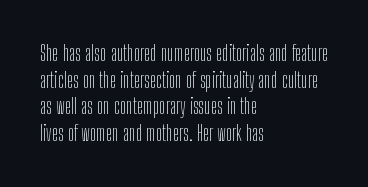
The image shows 21 px text type, upright; set left-aligned, normal line spacing (1.27x), normal letter spacing, not underlined.
